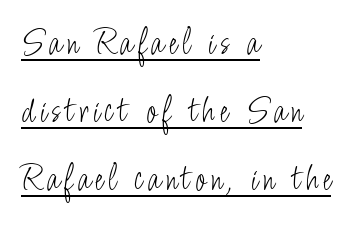
Q: Is the text bold? A: No.
Q: Is the text italic (slanted)? A: Yes.
Q: Is the typeface a serif or a sans-serif typeface? A: Sans-serif.
Q: Is the text underlined? A: Yes.
Q: How is the paragraph aligned? A: Left-aligned.
Q: Width (condensed, normal, or wide)? A: Condensed.
Q: Stroke contrast? A: Low.
Q: x-height? A: Small.
Q: Monospaced? A: No.
